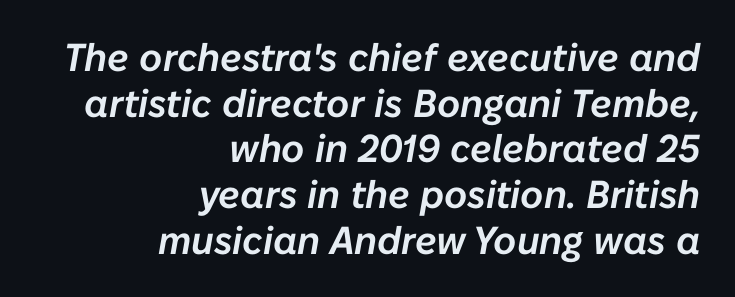
{"italic": "yes", "lean": "right", "slant_degrees": 10, "width": "normal", "stroke_contrast": "low", "x_height": "medium", "monospaced": "no", "underline": "no", "align": "right", "line_spacing_ratio": 1.17, "letter_spacing": "normal", "letter_spacing_em": 0.0, "glyph_px": 39}
